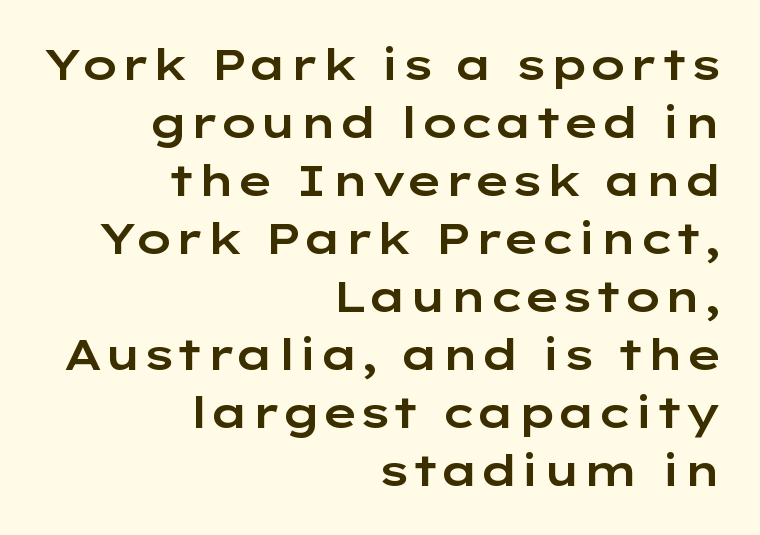
The image shows 43 px wide sans-serif type, upright; set right-aligned, normal line spacing (1.35x), normal letter spacing, not underlined; low stroke contrast and a medium x-height.
